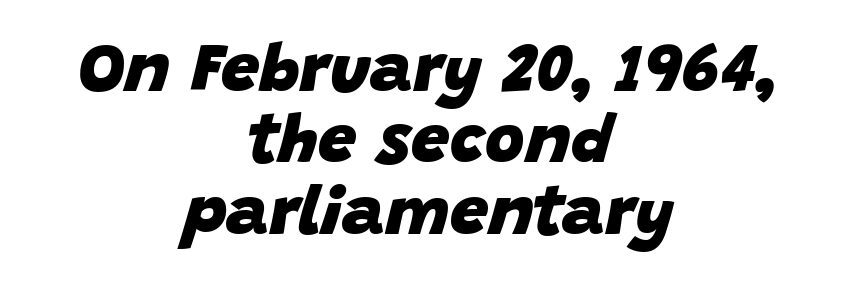
Weight: bold. Plain, unruled lines of type. Students, observe: this is what under-led, compact text looks like. The setting favours the middle, as headings and verse often do. Emphasis-style slanted type is in use.
